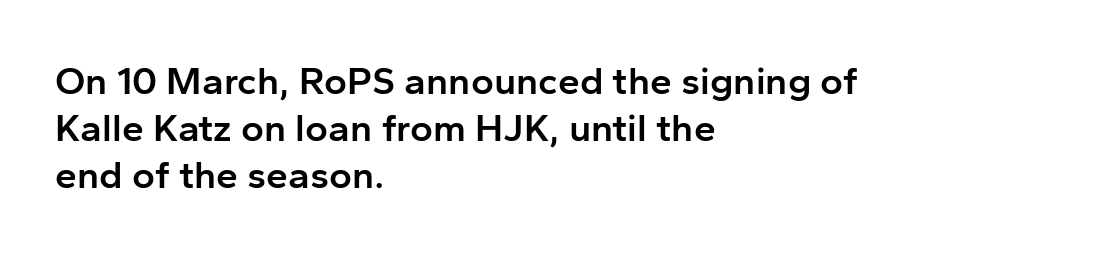
The image shows 39 px semibold sans-serif type, upright; set left-aligned, line spacing 1.2x, normal letter spacing, not underlined; low stroke contrast and a medium x-height.
